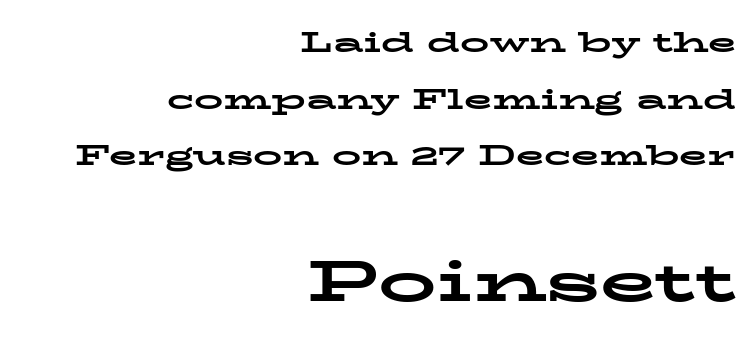
The image shows 58 px bold, wide serif type, upright; set right-aligned, loose line spacing (1.95x), normal letter spacing, not underlined; the second (bottom) block is 2.0x larger; low stroke contrast and a medium x-height.
